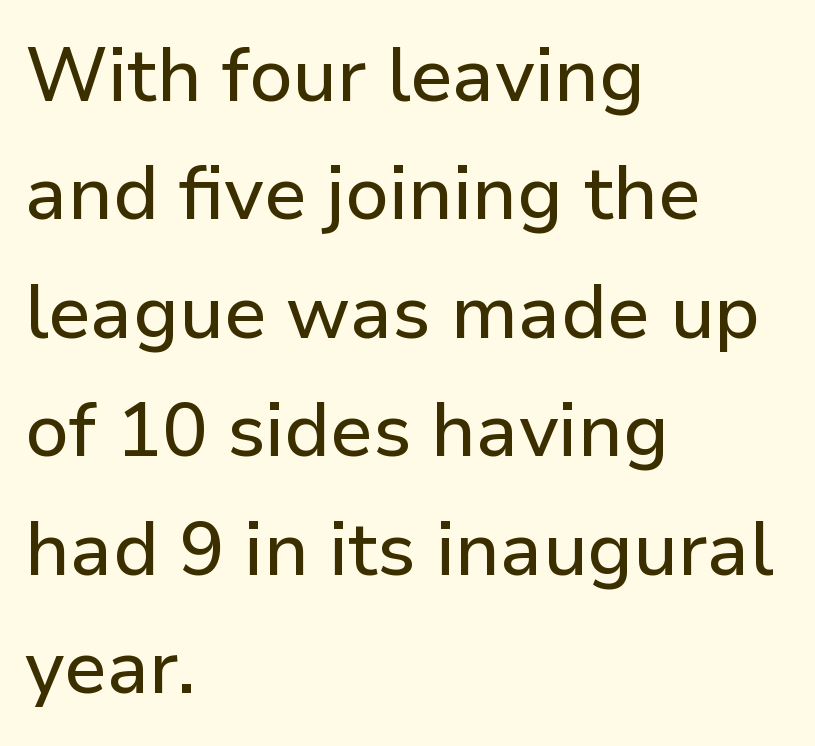
Q: Is the text italic (slanted)? A: No, it is upright.
Q: Is the typeface a serif or a sans-serif typeface? A: Sans-serif.
Q: Is the text underlined? A: No.
Q: How is the paragraph aligned? A: Left-aligned.
Q: Is the spacing between letters normal or unusually wide? A: Normal.
Q: Is the spacing between lines tight, normal or loose? A: Normal.
Q: Width (condensed, normal, or wide)? A: Normal.
Q: Stroke contrast? A: Low.
Q: x-height? A: Medium.
Q: Monospaced? A: No.
